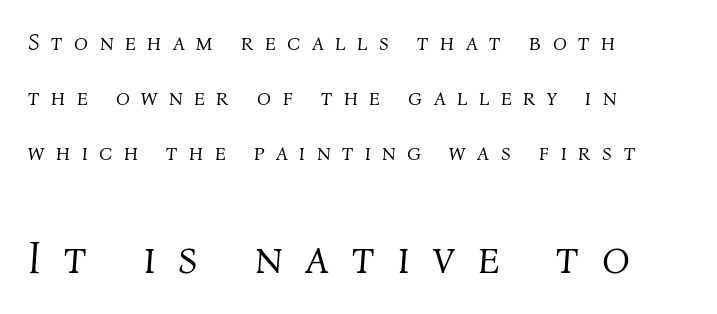
The image shows 46 px light type, italic (leaning right); set left-aligned, loose line spacing (2.39x), unusually wide letter spacing (+0.5 em), not underlined; the second (bottom) block is 2.0x larger; medium stroke contrast and a medium x-height.
